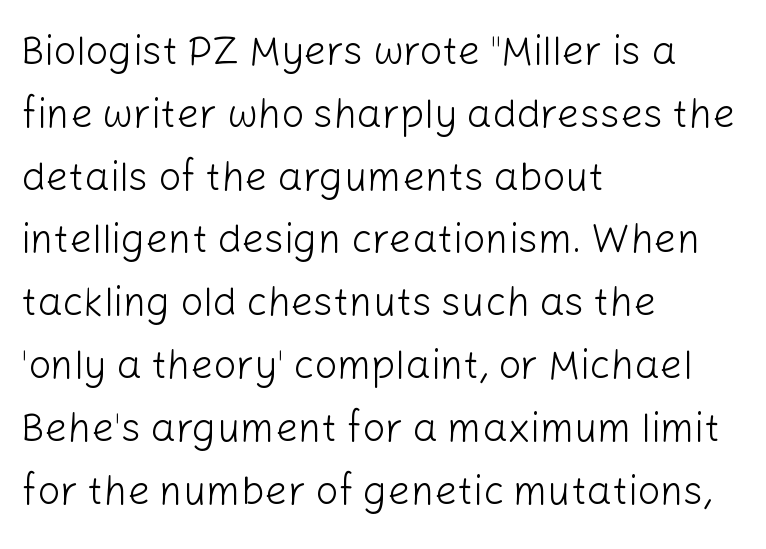
Line spacing here is normal. A clean baseline with only descenders dipping below it. Students, note that the glyphs here touch the page at normal intervals. Heft: none added — not bold. The lettering stays uniformly vertical, giving the passage a roman look.
